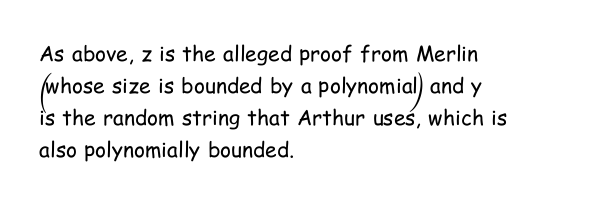
{"italic": "no", "bold": "no", "underline": "no", "align": "left", "line_spacing": "normal", "line_spacing_ratio": 1.52, "letter_spacing": "normal", "letter_spacing_em": 0.0, "glyph_px": 21}
